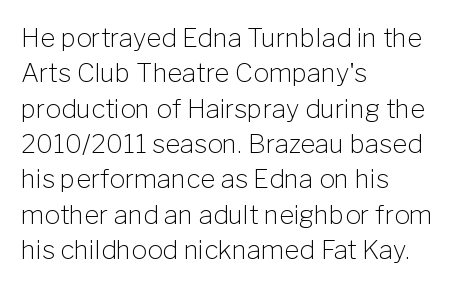
Vertically, the passage feels balanced, rows spaced as you'd expect. No italicization has been applied; the sample stays upright. A bare baseline throughout the passage. Think standard paragraph weight, or any step lighter than that.
